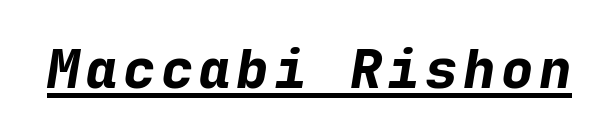
Q: Is the text bold? A: Yes.
Q: Is the text italic (slanted)? A: Yes, it leans right by about 9 degrees.
Q: Is the text underlined? A: Yes.
Q: Width (condensed, normal, or wide)? A: Normal.
Q: Stroke contrast? A: Low.
Q: x-height? A: Medium.
Q: Monospaced? A: Yes.
